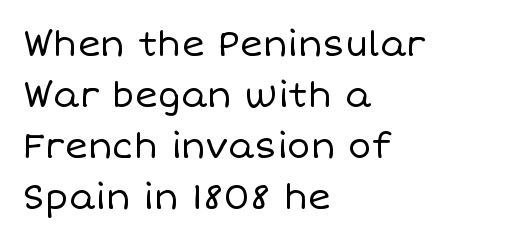
The image shows 35 px regular-weight type, upright; set left-aligned, normal line spacing (1.46x), normal letter spacing, not underlined; low stroke contrast and a large x-height.
